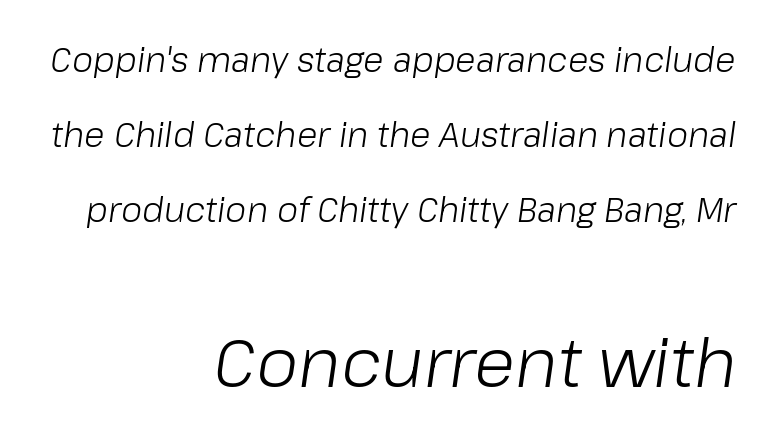
Default kerning and tracking; the words read as compact shapes. Rule under the text: the space is simply empty. Each letter keeps its own natural width here, so spacing adapts to shape. Would a proofreader flag this as italicized? Yes. Line spacing here is loose. Letters have the restrained weight of plain body copy at most.
